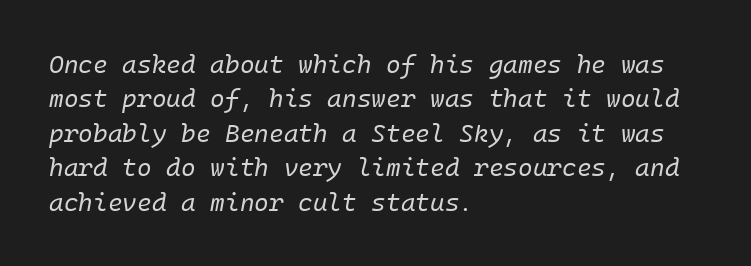
Q: Is the text bold? A: No.
Q: Is the text italic (slanted)? A: Yes, it leans right by about 10 degrees.
Q: Is the text underlined? A: No.
Q: How is the paragraph aligned? A: Left-aligned.
Q: Is the spacing between letters normal or unusually wide? A: Normal.
Q: Is the spacing between lines tight, normal or loose? A: Normal.
